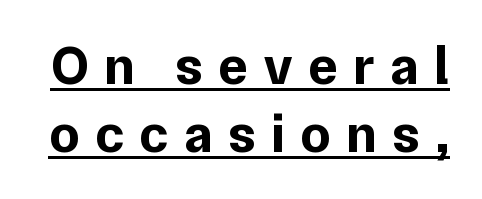
The horizontal fit of the characters is loose and conspicuously gappy. These words are printed bold, with thick strokes throughout. Nope, no serifs anywhere on these letters. Varying glyph widths throughout — classic text-font behaviour.
